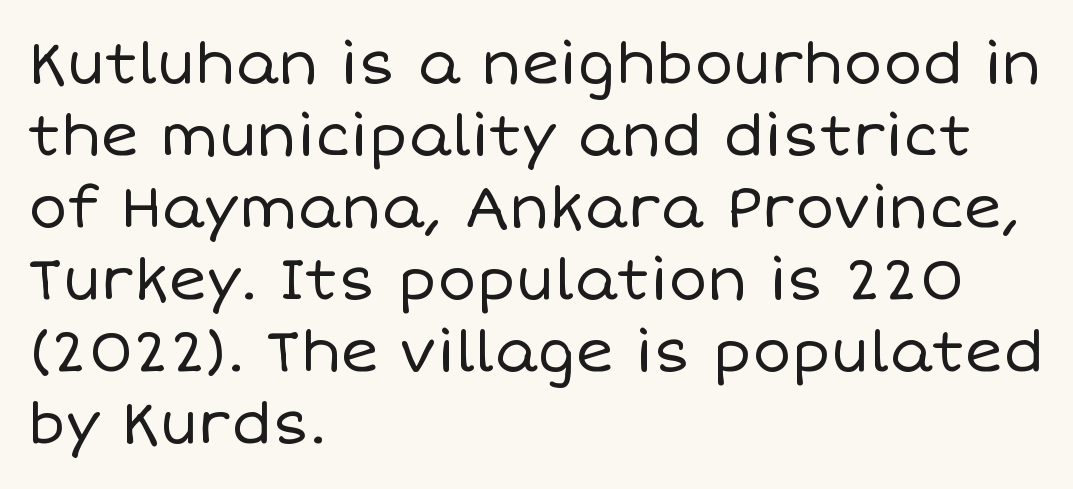
The image shows 58 px regular-weight type, upright; set left-aligned, line spacing 1.24x, normal letter spacing, not underlined; low stroke contrast and a large x-height.
